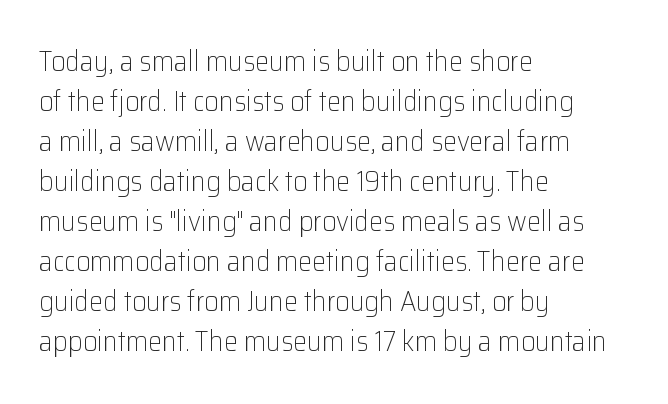
The image shows 28 px light sans-serif type, upright; set left-aligned, normal line spacing (1.43x), normal letter spacing, not underlined; low stroke contrast and a medium x-height.
